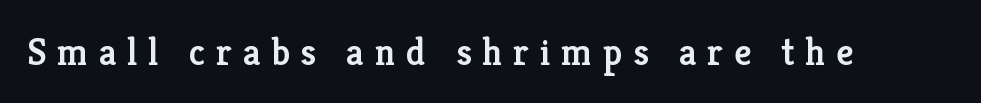
{"serif": "yes", "italic": "no", "bold": "semi", "weight": "semibold", "width": "normal", "stroke_contrast": "low", "x_height": "medium", "monospaced": "no", "underline": "no", "letter_spacing": "wide", "letter_spacing_em": 0.28, "glyph_px": 38}
